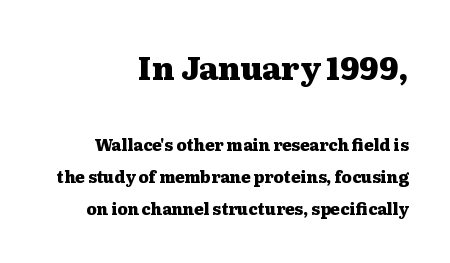
Looks like regular typesetting: each glyph gets only the width it needs. Compare the two chunks: the upper has the greater cap height. This sample uses a serif face. If you measured baseline to baseline, you'd find a long distance. The ragged edge is on the left, which tells us the setting is flush right. Nothing unusual about the tracking: characters are spaced as the font intends.
